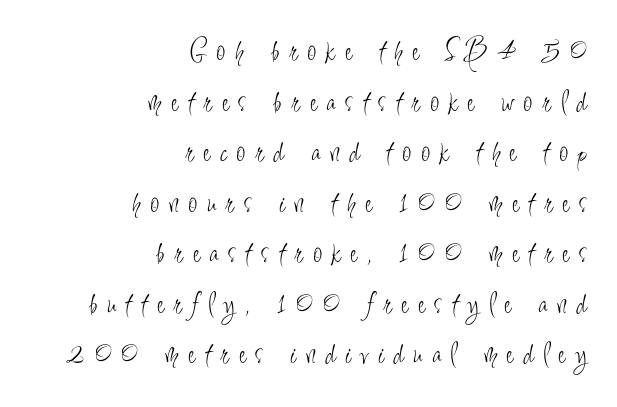
{"serif": "no", "bold": "no", "weight": "light", "width": "condensed", "stroke_contrast": "low", "x_height": "small", "monospaced": "no", "underline": "no", "align": "right", "line_spacing": "normal", "line_spacing_ratio": 1.58, "letter_spacing": "wide", "letter_spacing_em": 0.32, "glyph_px": 32}
